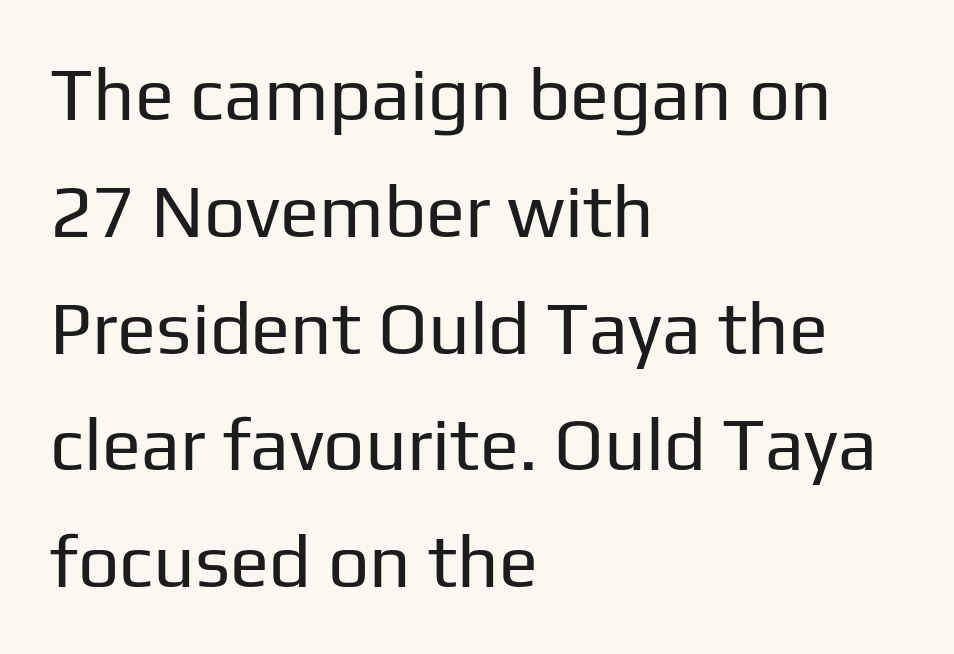
A clean baseline with only descenders dipping below it. You could not count columns in this text — the font is proportionally spaced. The strokes are not fattened; the text isn't bold. Nobody touched the tracking dial on this one.
